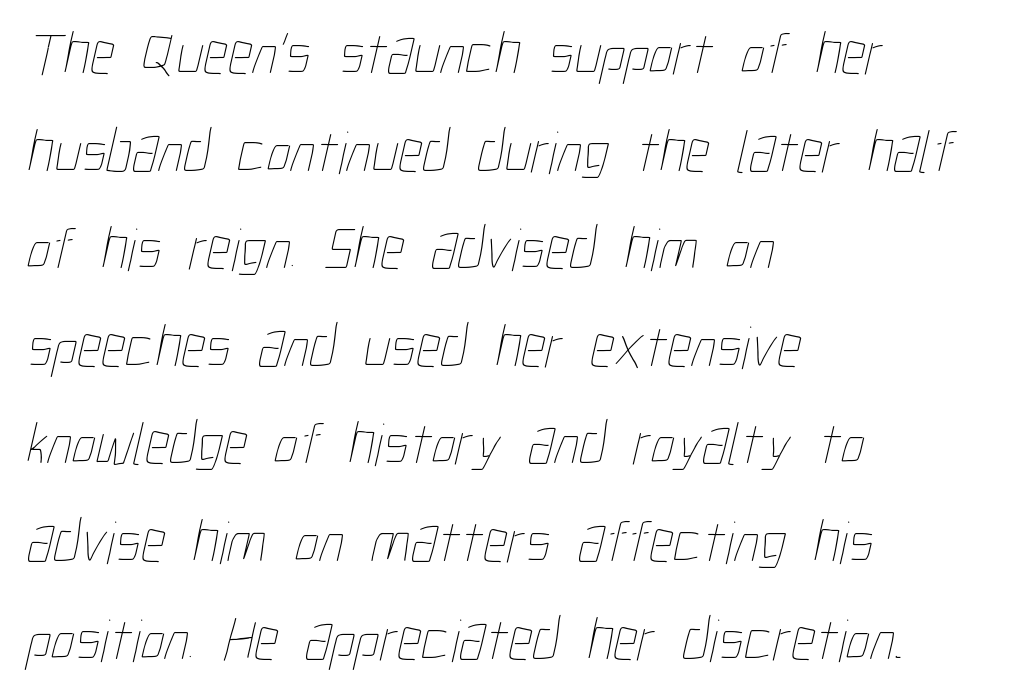
{"bold": "no", "weight": "thin", "width": "condensed", "stroke_contrast": "low", "x_height": "medium", "monospaced": "no", "underline": "no", "align": "left", "line_spacing": "normal", "line_spacing_ratio": 1.6, "letter_spacing": "normal", "letter_spacing_em": 0.0, "glyph_px": 61}
